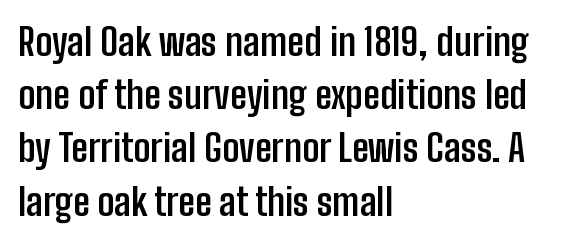
Compared with a centered layout, this one pins lines to the left instead. You could not count columns in this text — the font is proportionally spaced. This sample uses plain, unmodified letter spacing. Beneath every word, the page is bare. The passage shown stacks its lines at a standard gap. Does the lettering tilt? It doesn't — this is upright.
